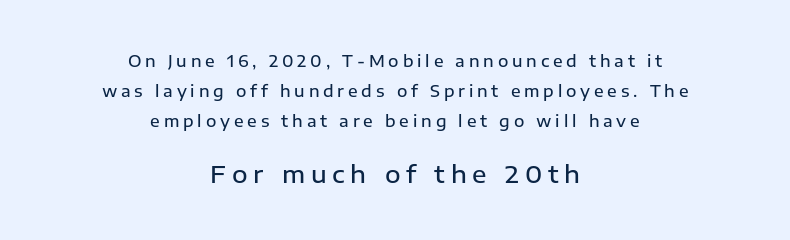
The image shows 24 px text type, upright; set centered, line spacing 1.86x, unusually wide letter spacing (+0.24 em), not underlined; the second (bottom) block is 1.5x larger.
